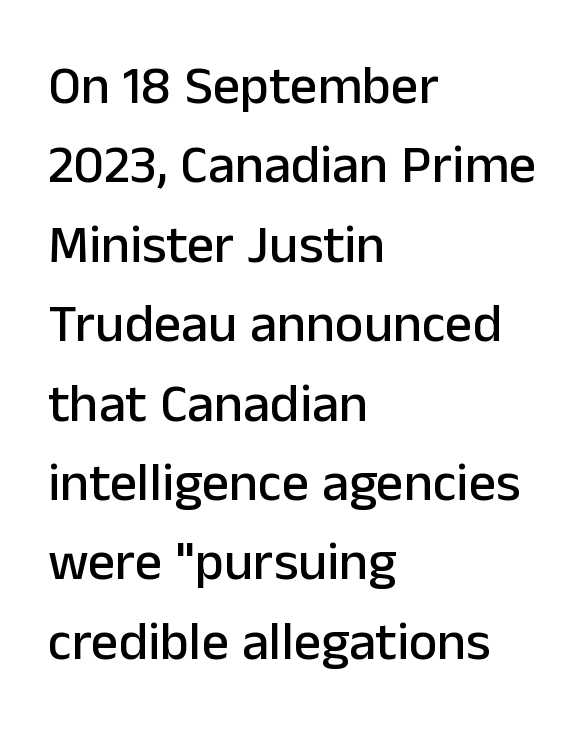
{"serif": "no", "italic": "no", "width": "normal", "stroke_contrast": "low", "x_height": "medium", "monospaced": "no", "underline": "no", "align": "left", "line_spacing": "normal", "line_spacing_ratio": 1.47, "letter_spacing": "normal", "letter_spacing_em": 0.0, "glyph_px": 54}
